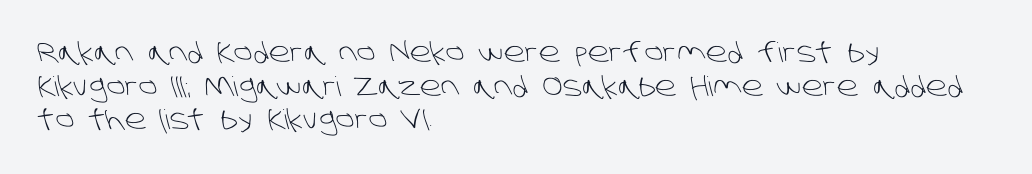
{"bold": "no", "underline": "no", "align": "left", "line_spacing": "normal", "line_spacing_ratio": 1.25, "letter_spacing": "normal", "letter_spacing_em": 0.0, "glyph_px": 27}
